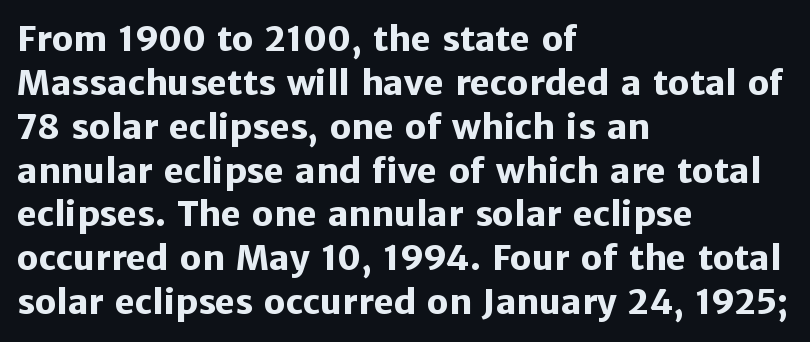
{"serif": "no", "italic": "no", "bold": "yes", "weight": "heavy", "width": "normal", "stroke_contrast": "low", "x_height": "medium", "monospaced": "no", "underline": "no", "align": "left", "line_spacing": "normal", "line_spacing_ratio": 1.29, "letter_spacing": "normal", "letter_spacing_em": 0.0, "glyph_px": 34}
